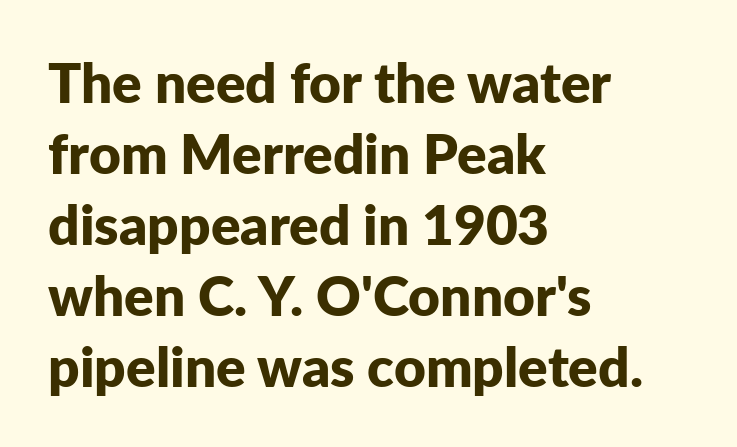
{"serif": "no", "italic": "no", "bold": "yes", "weight": "bold", "width": "normal", "stroke_contrast": "low", "x_height": "medium", "monospaced": "no", "underline": "no", "align": "left", "line_spacing": "normal", "line_spacing_ratio": 1.29, "letter_spacing": "normal", "letter_spacing_em": 0.0, "glyph_px": 55}
